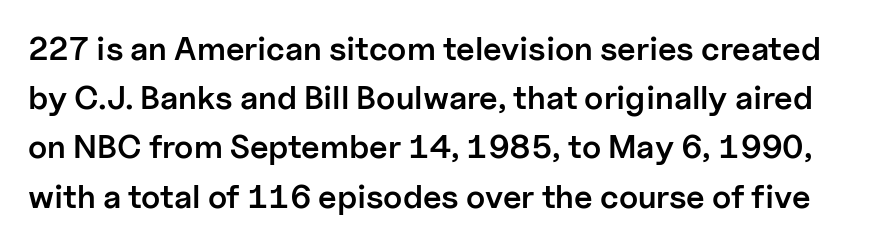
The image shows 33 px semibold sans-serif type, upright; set normal line spacing (1.49x), normal letter spacing, not underlined; low stroke contrast and a medium x-height.
